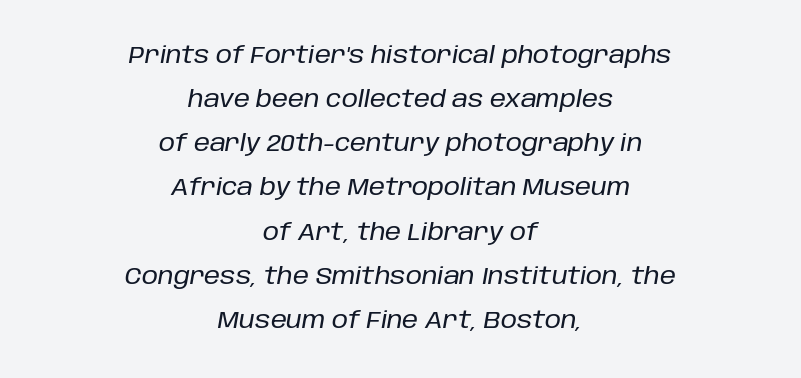
The image shows 23 px text type, italic (leaning right); set centered, loose line spacing (1.92x), normal letter spacing, not underlined.
